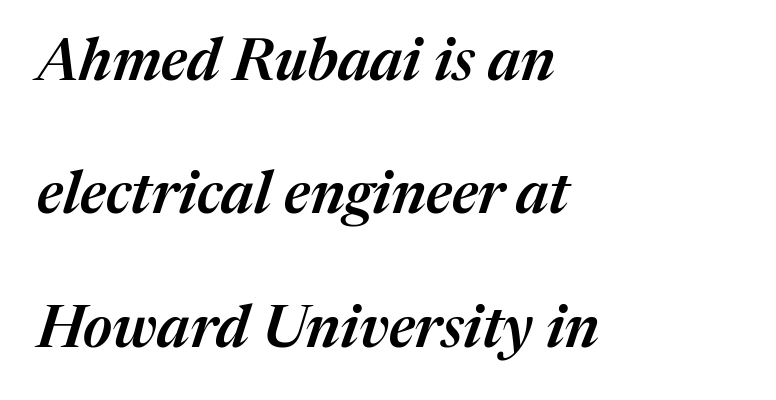
Character widths vary here, with narrow letters taking less room than wide ones. Semibold letterforms, between regular and bold. Decoration check: the copy has no underline. You could call the tracking neutral — neither tight nor loose.
